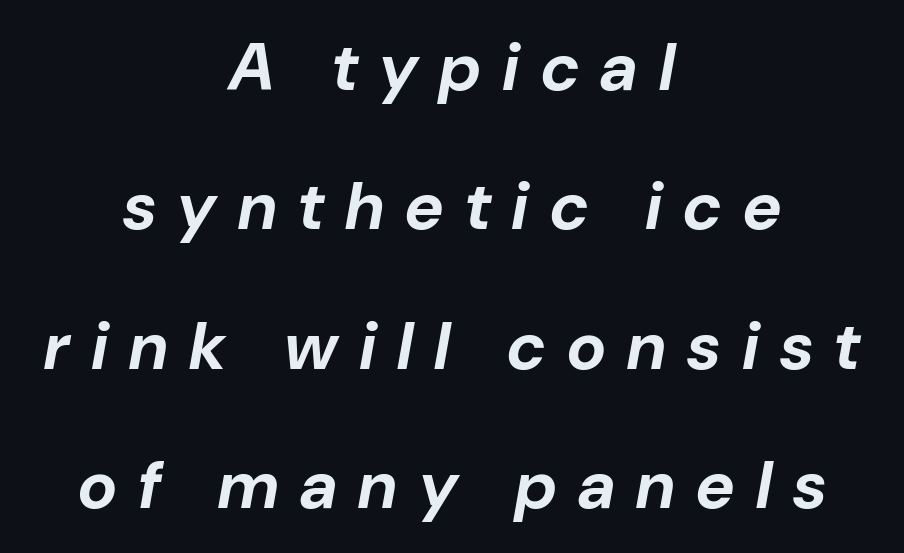
This rendering features lettering with no underline. Tracking value appears strongly positive — letters spread wide. Plenty of ink on the page — the face is bold. Proportional: the letters do not fall into vertical columns. The line-height multiplier appears high, well above default. The typography opts for an oblique posture over an upright one.
